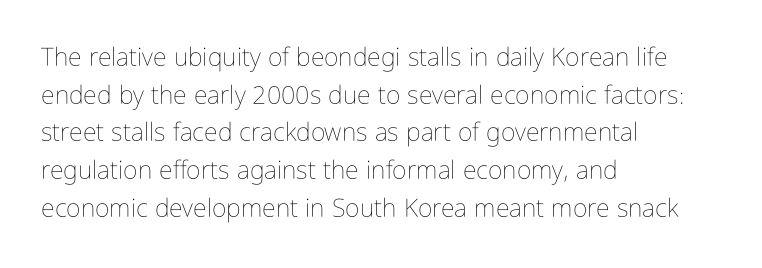
{"italic": "no", "bold": "no", "underline": "no", "align": "left", "line_spacing": "normal", "line_spacing_ratio": 1.51, "letter_spacing": "normal", "letter_spacing_em": 0.0, "glyph_px": 25}
